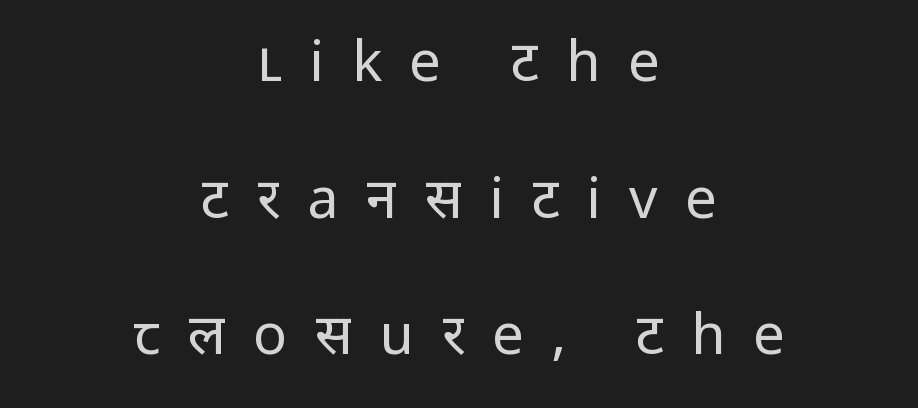
Q: Is the text bold? A: No.
Q: Is the text italic (slanted)? A: No, it is upright.
Q: Is the typeface a serif or a sans-serif typeface? A: Sans-serif.
Q: Is the text underlined? A: No.
Q: How is the paragraph aligned? A: Centered.
Q: Is the spacing between letters normal or unusually wide? A: Unusually wide.
Q: Is the spacing between lines tight, normal or loose? A: Loose.
Q: Width (condensed, normal, or wide)? A: Normal.
Q: Stroke contrast? A: Low.
Q: x-height? A: Medium.
Q: Monospaced? A: No.
